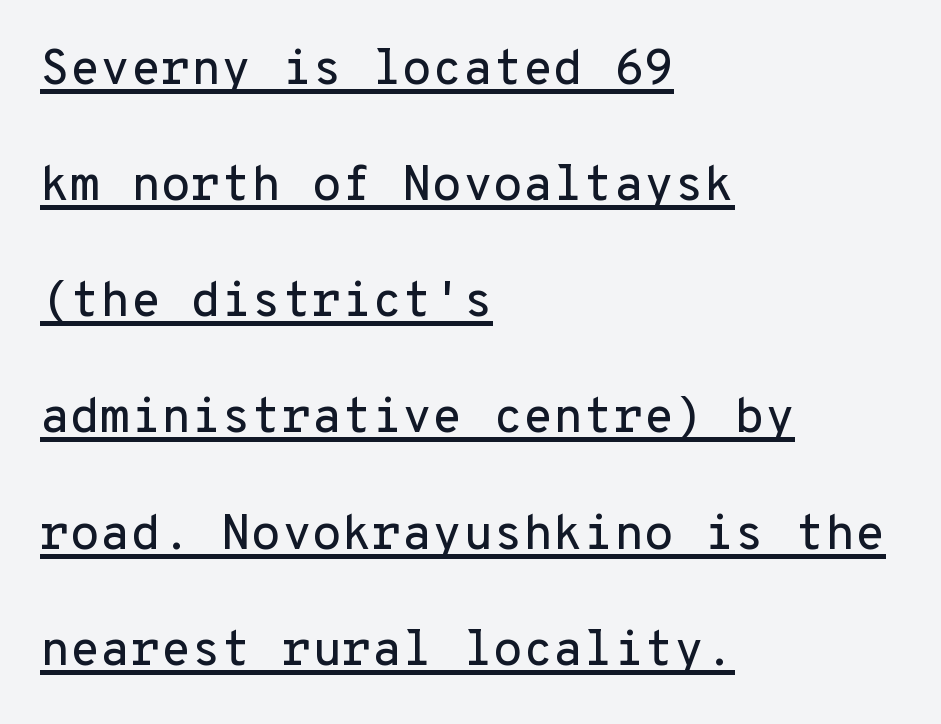
{"serif": "no", "italic": "no", "width": "normal", "stroke_contrast": "low", "x_height": "medium", "monospaced": "yes", "underline": "yes", "align": "left", "line_spacing": "loose", "line_spacing_ratio": 2.37, "letter_spacing": "normal", "letter_spacing_em": 0.0, "glyph_px": 49}
